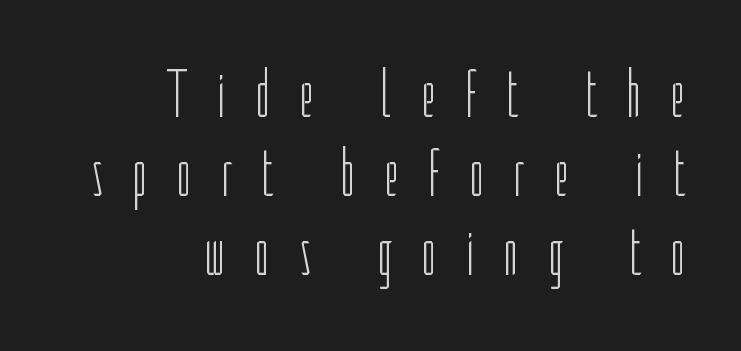
The image shows 68 px light, condensed sans-serif type, upright; set right-aligned, line spacing 1.16x, unusually wide letter spacing (+0.42 em), not underlined; low stroke contrast and a medium x-height.
